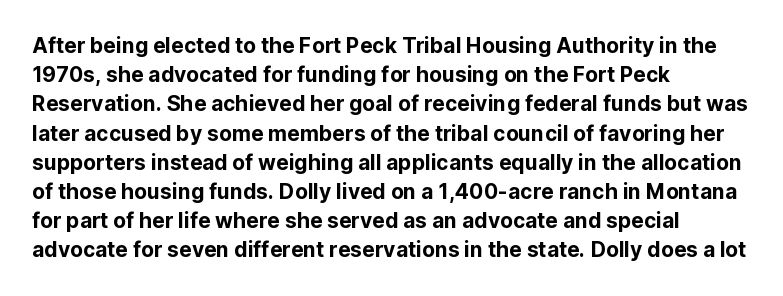
Each word holds together tightly as a unit, with standard inter-letter gaps. Left-aligned paragraph, ragged on the right. The vertical gap from one line to the next is medium. Nope, not italic — everything's standing straight. Check the space under the baseline: it is left empty.
